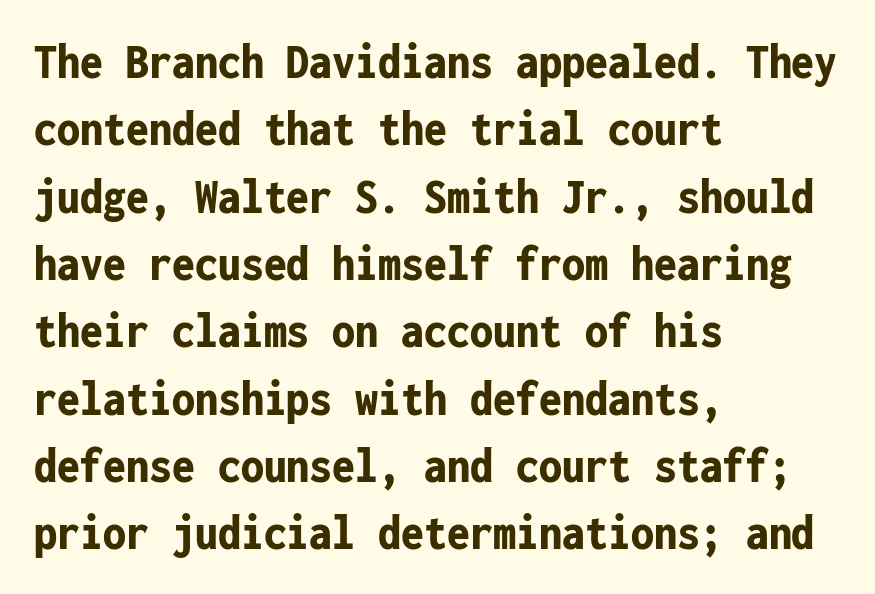
The image shows 51 px bold, condensed sans-serif type, upright, monospaced; set left-aligned, normal line spacing (1.32x), normal letter spacing, not underlined; low stroke contrast and a medium x-height.
